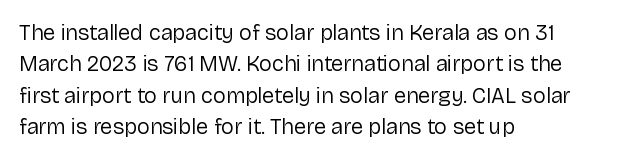
The line-height multiplier appears to be the usual default. The ragged edge is on the right, which tells us the setting is flush left. A typesetter would mark this as roman, not italic. This sample uses plain, unmodified letter spacing. No letter is thick-stroked: the sample isn't bold.
